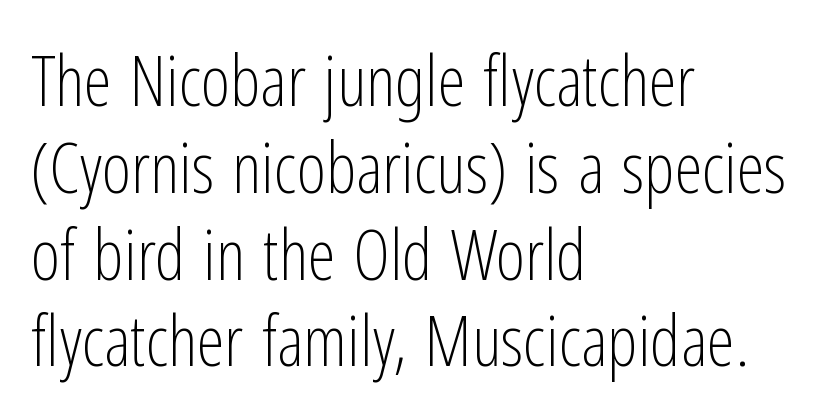
These lines are rendered in a variable-pitch font. Default kerning and tracking; the words read as compact shapes. Vertical stems look standard width or narrower in stroke. Observe the absence of serifs on each vertical stroke in this sample.
